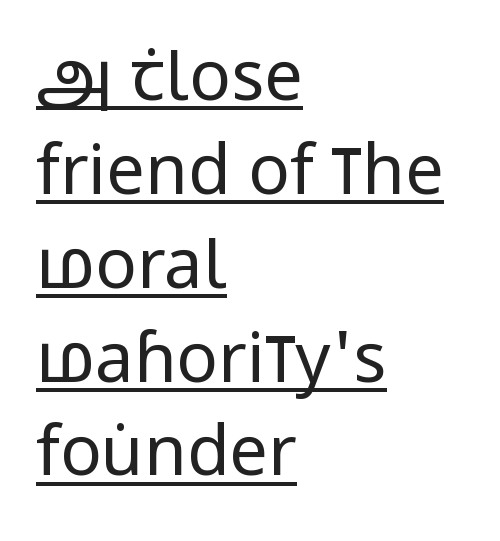
The image shows 69 px regular-weight, condensed sans-serif type, upright; set left-aligned, normal line spacing (1.36x), normal letter spacing, underlined; low stroke contrast and a large x-height.
